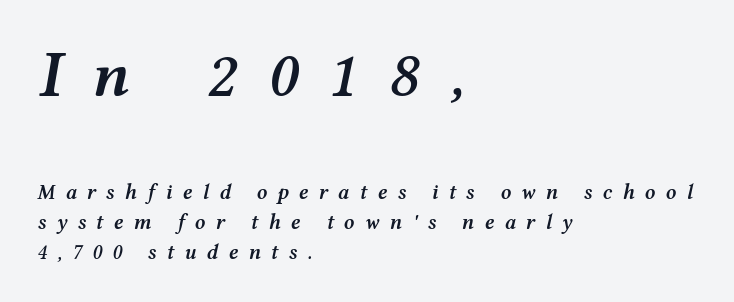
Q: Is the text bold? A: Semi-bold.
Q: Is the text italic (slanted)? A: Yes, it leans right by about 12 degrees.
Q: Is the text underlined? A: No.
Q: How is the paragraph aligned? A: Left-aligned.
Q: Is the spacing between letters normal or unusually wide? A: Unusually wide.
Q: Is the spacing between lines tight, normal or loose? A: Normal.
Q: Which block of text is set in a larger size, the first (top) or the second (bottom)? A: The first (top) one.
Q: Width (condensed, normal, or wide)? A: Wide.
Q: Stroke contrast? A: Medium.
Q: x-height? A: Medium.
Q: Monospaced? A: No.
